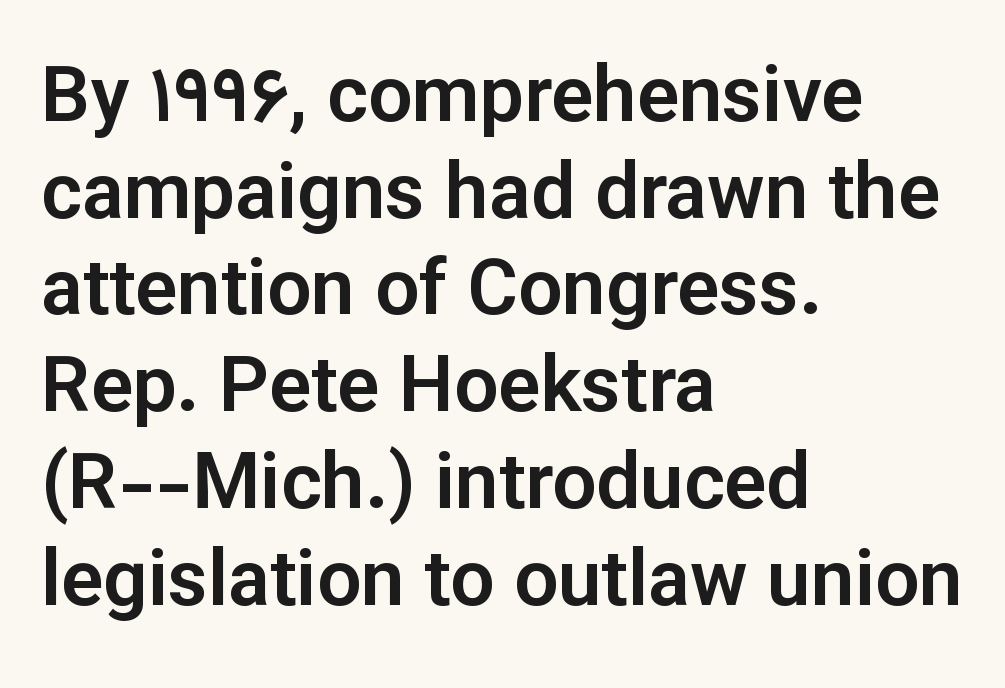
The image shows 78 px sans-serif type, upright; set left-aligned, line spacing 1.24x, normal letter spacing, not underlined; low stroke contrast and a medium x-height.
